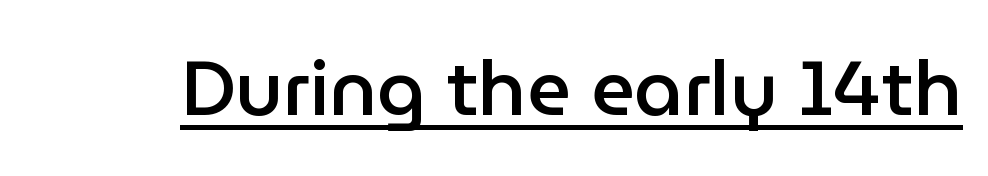
{"serif": "no", "italic": "no", "bold": "semi", "weight": "semibold", "width": "normal", "stroke_contrast": "low", "x_height": "medium", "monospaced": "no", "underline": "yes", "letter_spacing": "normal", "letter_spacing_em": 0.0, "glyph_px": 77}
